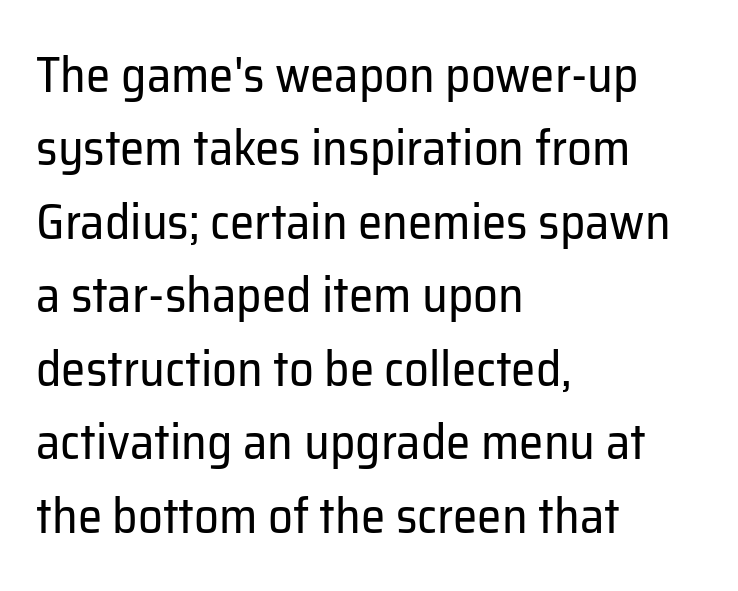
The image shows 49 px regular-weight sans-serif type, upright; set left-aligned, normal line spacing (1.5x), normal letter spacing, not underlined; low stroke contrast and a medium x-height.
